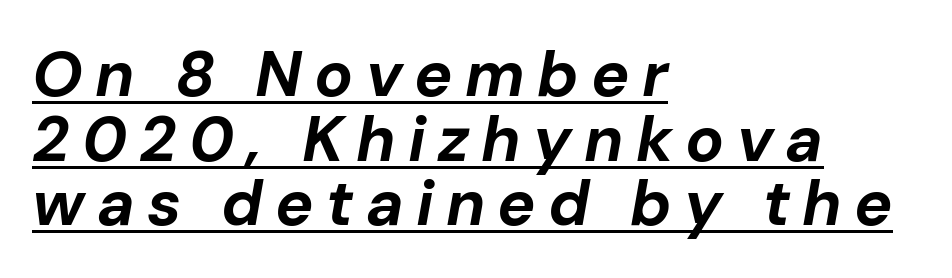
A dark, heavy texture on the line: the type is bold. Varying glyph widths throughout — classic text-font behaviour. Which margin do the lines hug? The left one — the right edge is uneven. Baseline-to-baseline distance is barely more than the letter height. This rendering features underlined lettering. The letters are slanted; this is an italic face.
